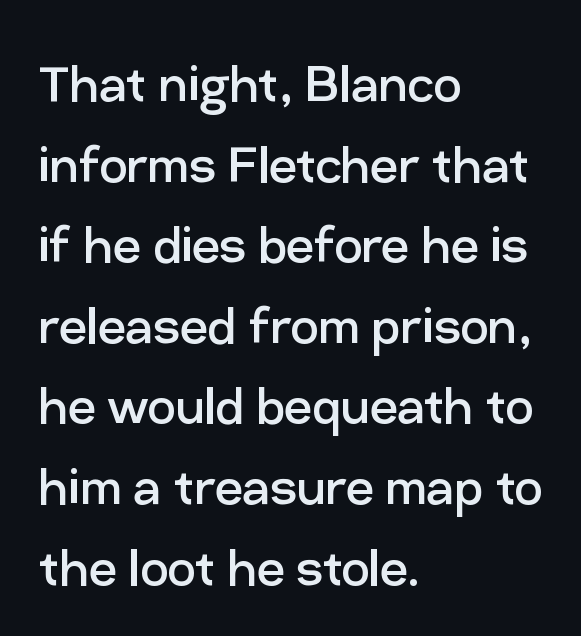
{"serif": "no", "italic": "no", "bold": "no", "weight": "regular", "width": "normal", "stroke_contrast": "low", "x_height": "medium", "monospaced": "no", "underline": "no", "align": "left", "line_spacing": "normal", "line_spacing_ratio": 1.3, "letter_spacing": "normal", "letter_spacing_em": 0.0, "glyph_px": 62}
